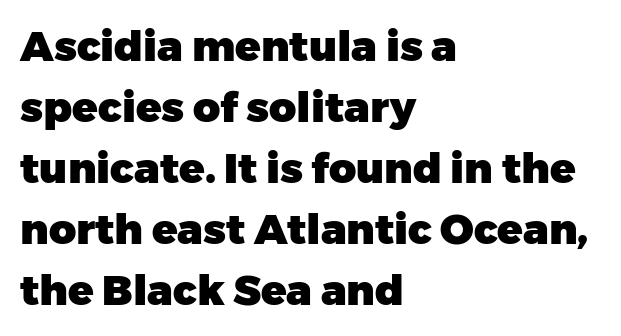
Q: Is the text bold? A: Yes.
Q: Is the text italic (slanted)? A: No, it is upright.
Q: Is the typeface a serif or a sans-serif typeface? A: Sans-serif.
Q: Is the text underlined? A: No.
Q: How is the paragraph aligned? A: Left-aligned.
Q: Is the spacing between letters normal or unusually wide? A: Normal.
Q: Is the spacing between lines tight, normal or loose? A: Normal.
Q: Width (condensed, normal, or wide)? A: Normal.
Q: Stroke contrast? A: Low.
Q: x-height? A: Medium.
Q: Monospaced? A: No.
